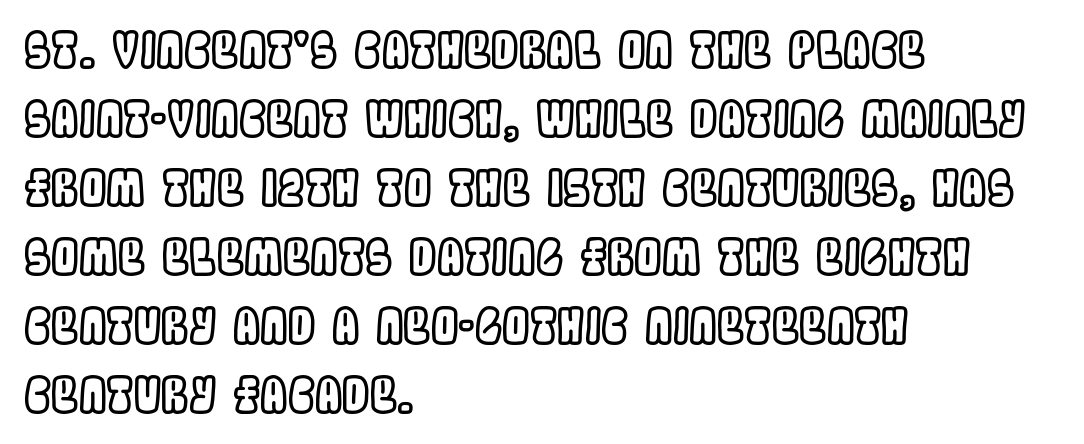
{"italic": "no", "width": "condensed", "x_height": "large", "monospaced": "no", "underline": "no", "align": "left", "line_spacing": "normal", "line_spacing_ratio": 1.41, "letter_spacing": "normal", "letter_spacing_em": 0.0, "glyph_px": 49}
